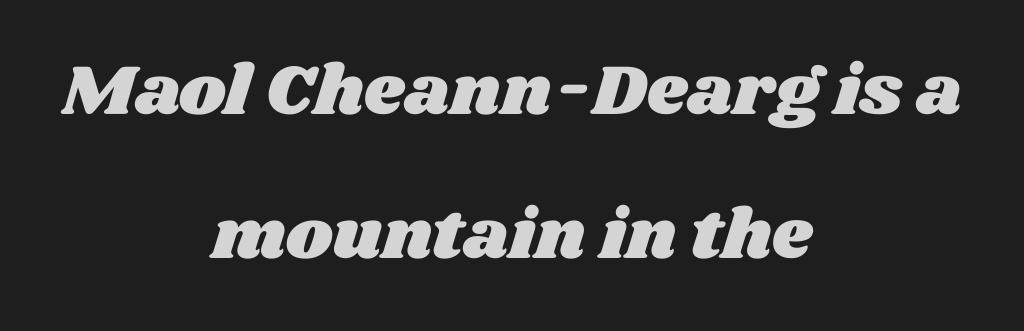
The letters sit at their default tracking, neither squeezed nor spread. Quick note: underline off. Students, observe: this is what heavily led, spacious text looks like. The face used here is proportionally spaced, like ordinary book or web type. These lines are centered, leaving both edges ragged.
